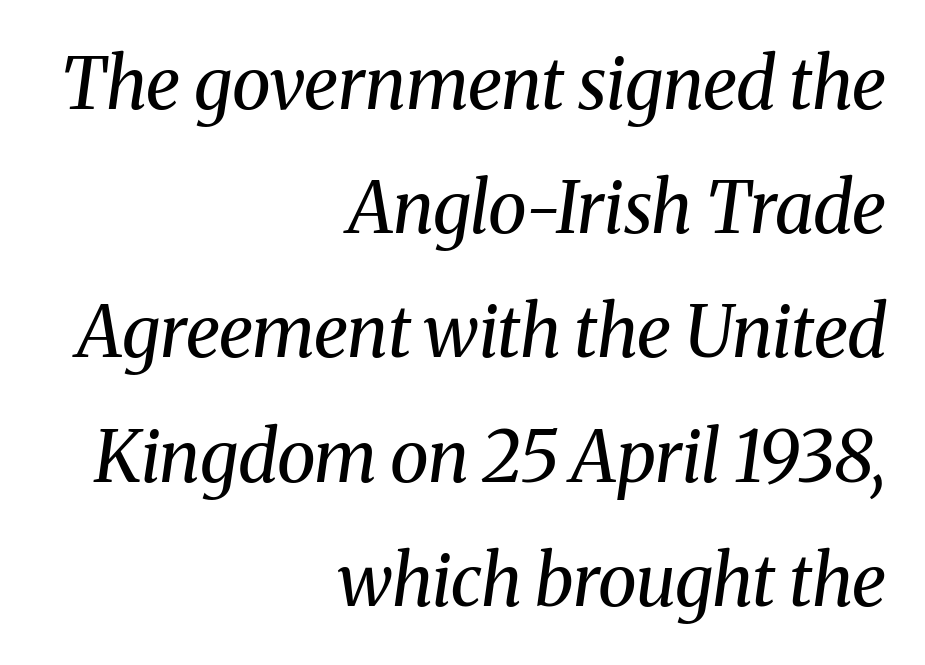
The image shows 71 px regular-weight serif type, italic (leaning right); set right-aligned, line spacing 1.75x, normal letter spacing, not underlined; medium stroke contrast and a medium x-height.
